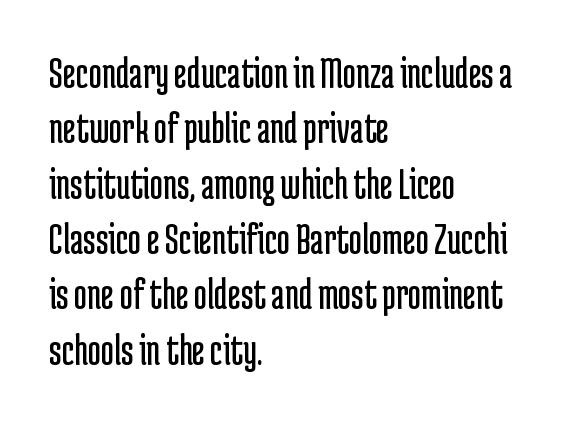
{"serif": "no", "italic": "no", "bold": "no", "weight": "regular", "width": "condensed", "stroke_contrast": "low", "x_height": "medium", "monospaced": "no", "underline": "no", "align": "left", "line_spacing_ratio": 1.23, "letter_spacing": "normal", "letter_spacing_em": 0.0, "glyph_px": 45}
